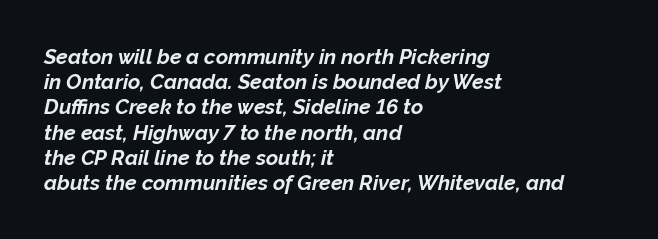
The words here are not underlined. Each word holds together tightly as a unit, with standard inter-letter gaps. The passage is arranged the way most books set body copy — flush left. Does the lettering tilt? It does — this is italic. You'd pick this weight for a headline — it's a proper bold.
